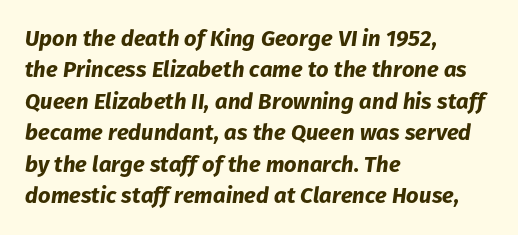
The image shows 22 px bold type, italic (leaning right); set left-aligned, normal line spacing (1.43x), normal letter spacing, not underlined.
